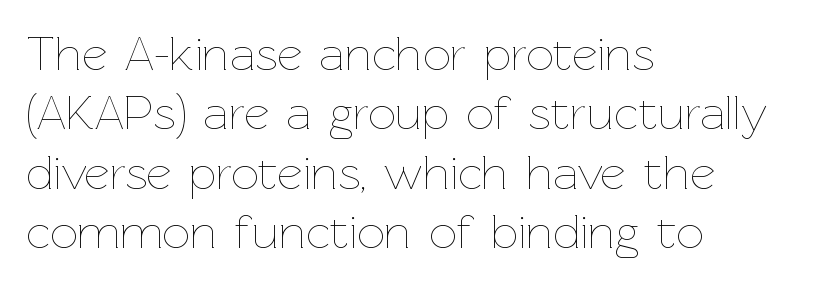
The image shows 49 px thin type, upright; set left-aligned, line spacing 1.21x, normal letter spacing, not underlined; low stroke contrast and a medium x-height.
